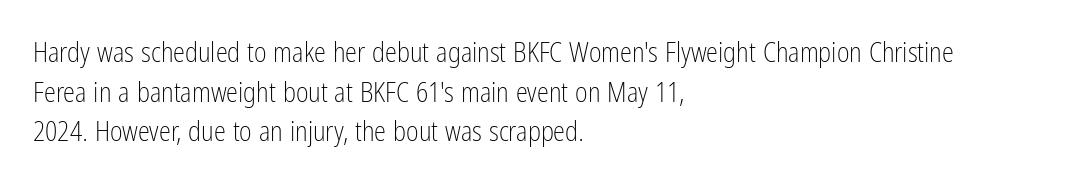
Notice how descenders clear the ascenders below comfortably — that's standard leading. Inter-character spacing is left at the font's built-in metrics. Bare-footed words on every line. The strokes are not fattened; the text isn't bold. A student would call this left alignment; a typographer would say flush left, rag right.
